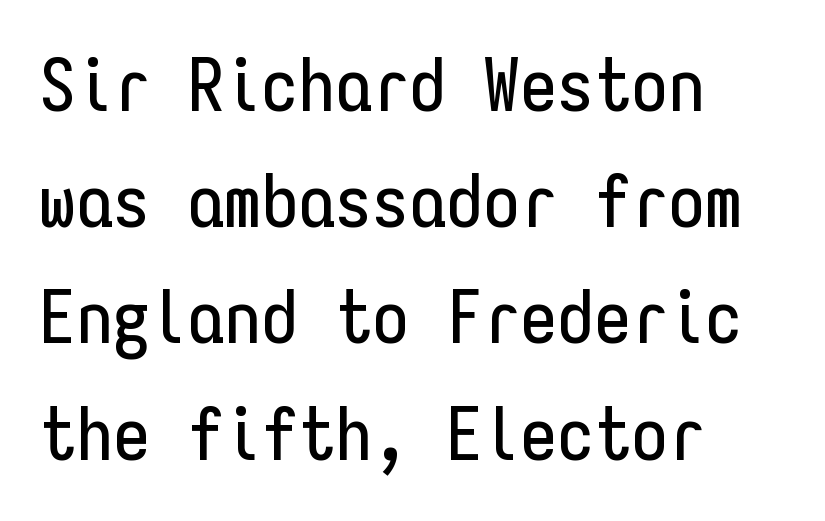
This rendering employs a face without finishing strokes, i.e., a sans-serif. Rendered with straight, roman letterforms. The foot of each line stays bare and open. Each new line begins a customary step beneath the previous one. The letters march in equal steps, a hallmark of fixed-pitch type.
